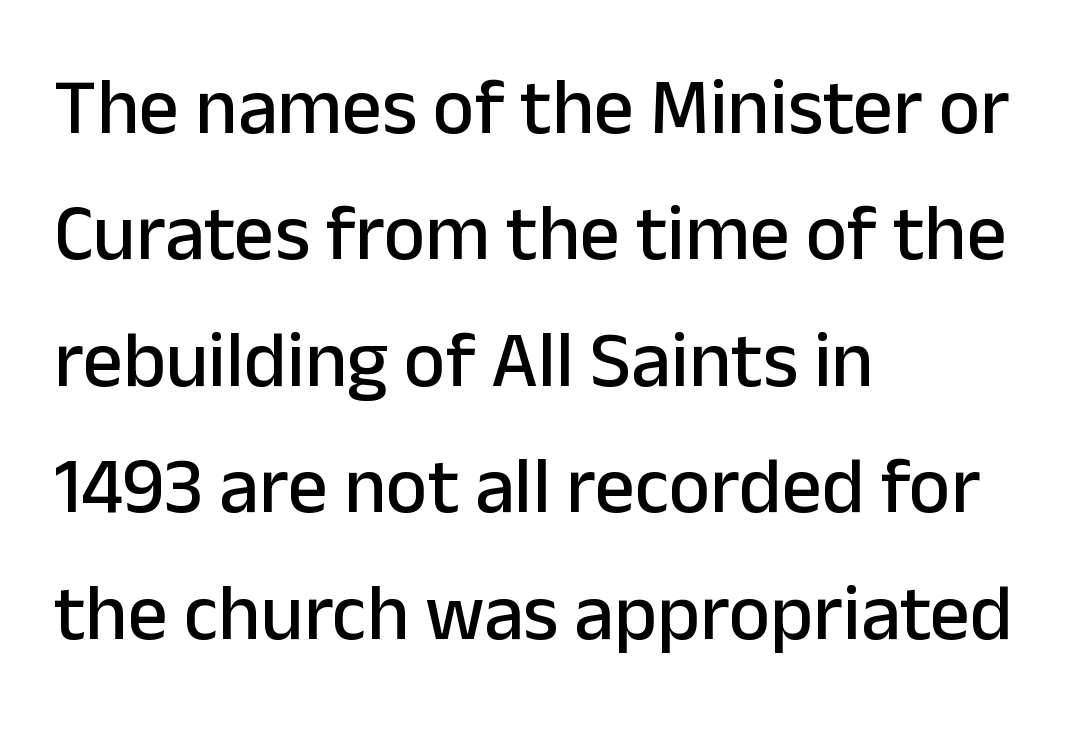
{"serif": "no", "italic": "no", "width": "normal", "stroke_contrast": "low", "x_height": "medium", "monospaced": "no", "underline": "no", "align": "left", "line_spacing": "normal", "line_spacing_ratio": 1.6, "letter_spacing": "normal", "letter_spacing_em": 0.0, "glyph_px": 79}
